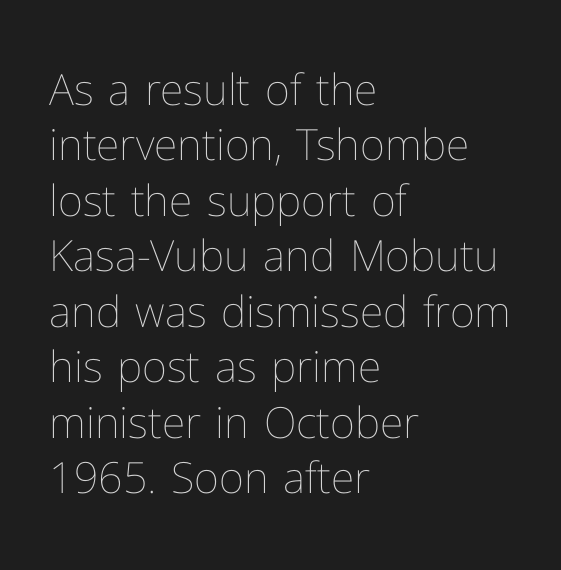
Unmarked baselines from the first word to the last. The lines sit at an ordinary, default distance from one another. Students, note that the glyphs here touch the page at normal intervals. The characters are drawn with everyday or finer stroke widths.
